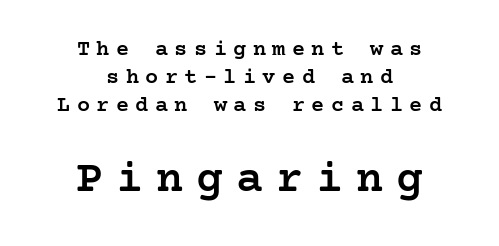
Only glyphs here, with clear space below each row. The face used here is seriffed, in the tradition of book romans. Both edges are ragged and mirror each other, which tells us the setting is centered. What's the leading like? Ordinary, nothing unusual. Inter-character spacing is expanded well beyond the font's built-in metrics. Ordinary non-slanted type is in use.
